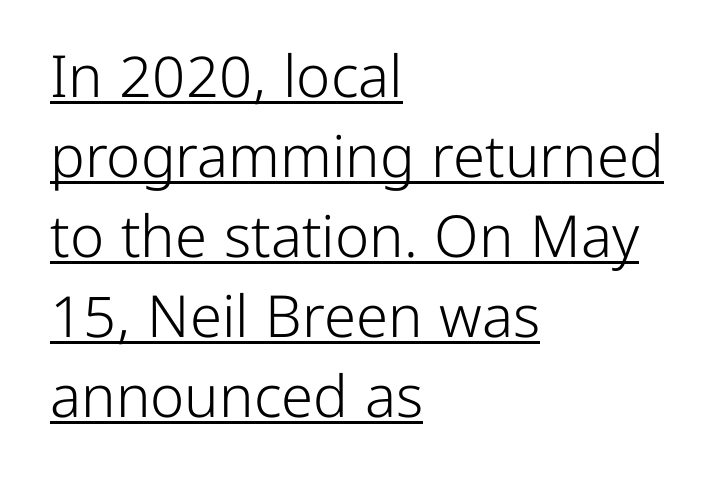
{"serif": "no", "italic": "no", "bold": "no", "weight": "light", "width": "normal", "stroke_contrast": "low", "x_height": "medium", "monospaced": "no", "underline": "yes", "align": "left", "line_spacing": "normal", "line_spacing_ratio": 1.38, "letter_spacing": "normal", "letter_spacing_em": 0.0, "glyph_px": 58}
